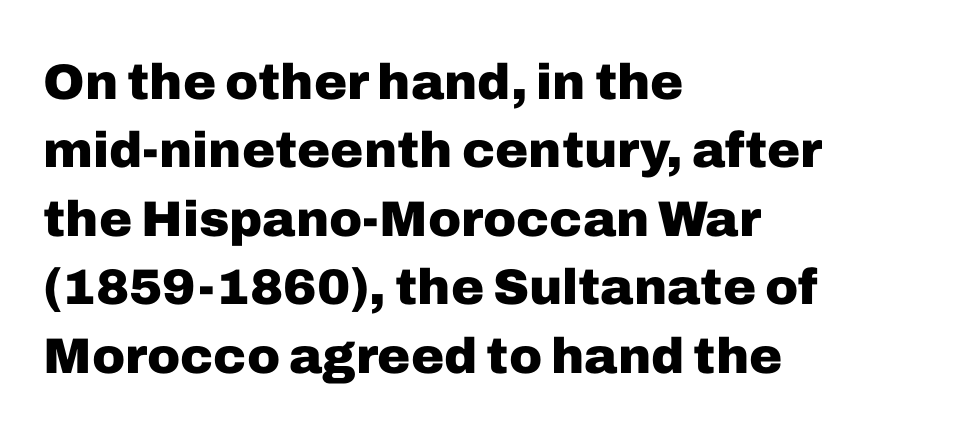
{"serif": "no", "italic": "no", "bold": "yes", "weight": "heavy", "width": "normal", "stroke_contrast": "low", "x_height": "medium", "monospaced": "no", "underline": "no", "align": "left", "line_spacing": "normal", "line_spacing_ratio": 1.37, "letter_spacing": "normal", "letter_spacing_em": 0.0, "glyph_px": 50}
